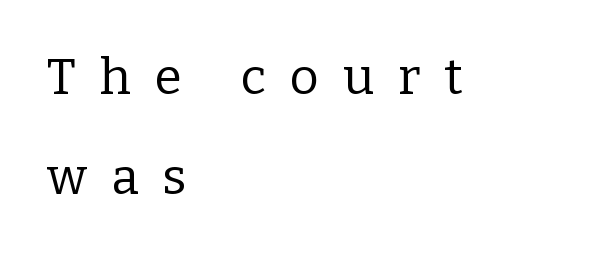
Q: Is the text bold? A: No.
Q: Is the text italic (slanted)? A: No, it is upright.
Q: Is the typeface a serif or a sans-serif typeface? A: Serif.
Q: Is the text underlined? A: No.
Q: How is the paragraph aligned? A: Left-aligned.
Q: Is the spacing between letters normal or unusually wide? A: Unusually wide.
Q: Is the spacing between lines tight, normal or loose? A: Loose.
Q: Width (condensed, normal, or wide)? A: Normal.
Q: Stroke contrast? A: Low.
Q: x-height? A: Medium.
Q: Monospaced? A: No.
